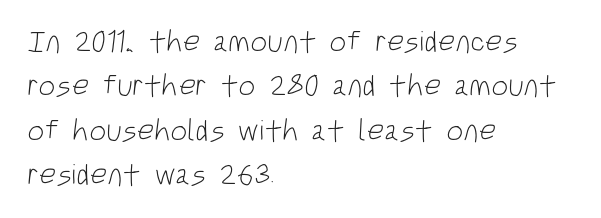
The image shows 30 px light, condensed sans-serif type; set left-aligned, normal line spacing (1.48x), normal letter spacing, not underlined; low stroke contrast and a large x-height.
